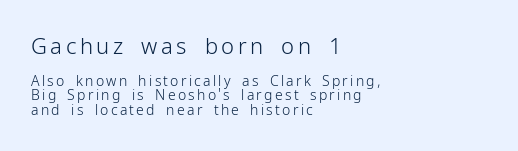
Rows of type sit shoulder to shoulder in the vertical direction. These glyphs show unthickened strokes, regular width or finer. Vertical strokes here are truly vertical. Compared with a centered layout, this one pins lines to the left instead.
